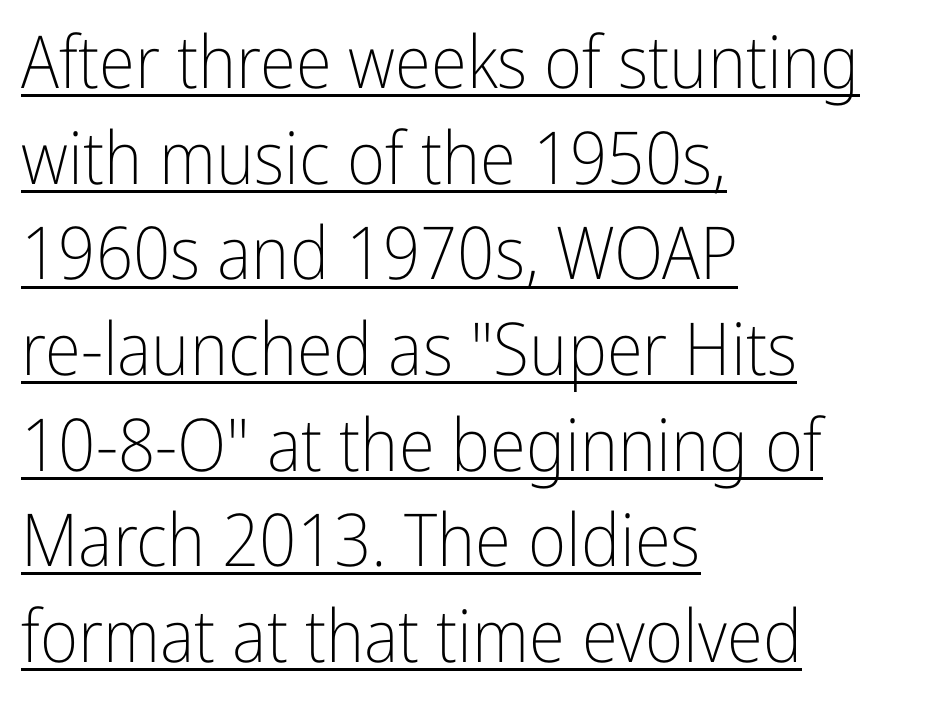
{"serif": "no", "italic": "no", "bold": "no", "weight": "light", "width": "condensed", "stroke_contrast": "low", "x_height": "medium", "monospaced": "no", "underline": "yes", "align": "left", "line_spacing": "normal", "line_spacing_ratio": 1.31, "letter_spacing": "normal", "letter_spacing_em": 0.0, "glyph_px": 73}
